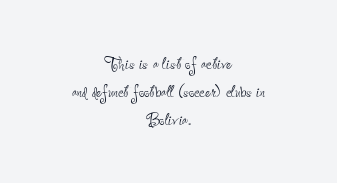
The foot of each line stays bare and open. Stroke thickness stays within the range of a standard reading face or lighter. Which margin do the lines hug? Neither — every line sits in the middle.
